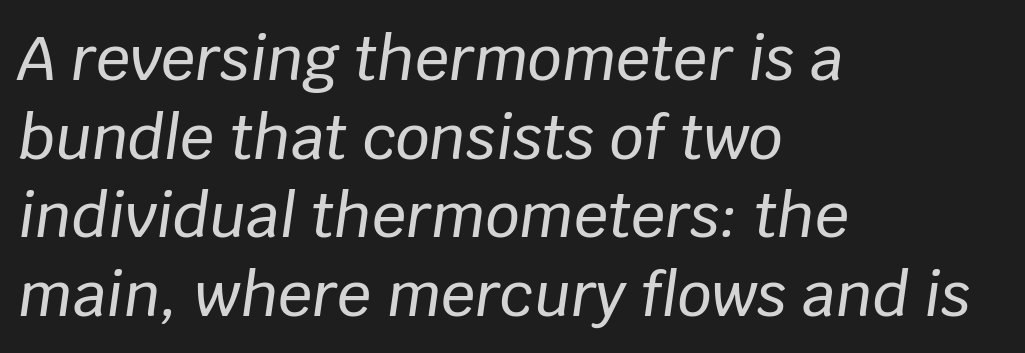
Q: Is the text italic (slanted)? A: Yes, it leans right by about 8 degrees.
Q: Is the text underlined? A: No.
Q: How is the paragraph aligned? A: Left-aligned.
Q: Is the spacing between letters normal or unusually wide? A: Normal.
Q: Is the spacing between lines tight, normal or loose? A: Normal.
Q: Width (condensed, normal, or wide)? A: Normal.
Q: Stroke contrast? A: Low.
Q: x-height? A: Large.
Q: Monospaced? A: No.
